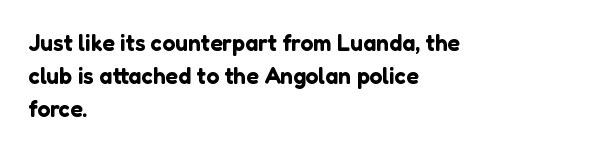
Plain, unruled lines of type. Letter spacing: default. Quick note: interline space is typical. Does the lettering tilt? It doesn't — this is upright. One-word summary of the alignment: left.
